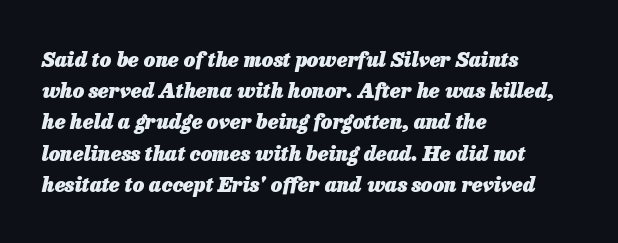
Q: Is the text bold? A: Yes.
Q: Is the text italic (slanted)? A: Yes, it leans right by about 13 degrees.
Q: Is the text underlined? A: No.
Q: How is the paragraph aligned? A: Left-aligned.
Q: Is the spacing between letters normal or unusually wide? A: Normal.
Q: Is the spacing between lines tight, normal or loose? A: Normal.
